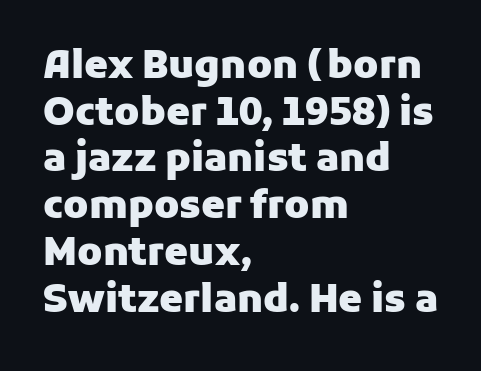
{"serif": "no", "italic": "no", "bold": "yes", "weight": "heavy", "width": "normal", "stroke_contrast": "low", "x_height": "medium", "monospaced": "no", "underline": "no", "align": "left", "line_spacing_ratio": 1.23, "letter_spacing": "normal", "letter_spacing_em": 0.0, "glyph_px": 38}
